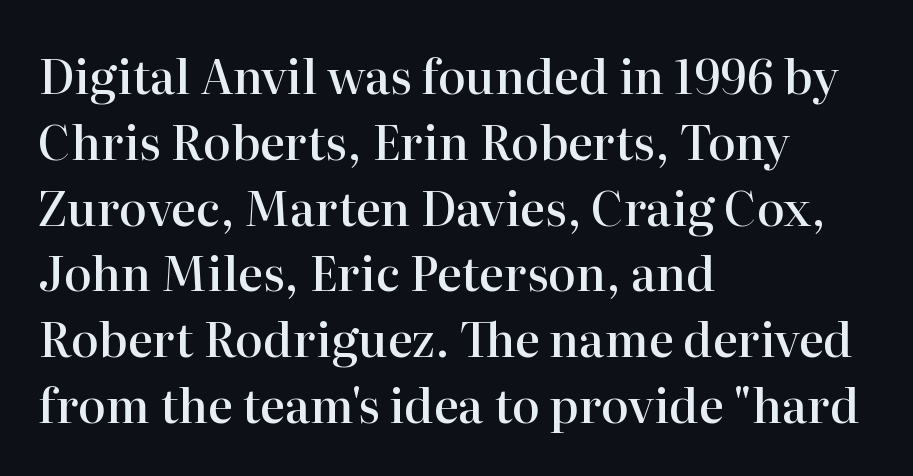
Q: Is the text bold? A: Semi-bold.
Q: Is the text italic (slanted)? A: No, it is upright.
Q: Is the typeface a serif or a sans-serif typeface? A: Serif.
Q: Is the text underlined? A: No.
Q: How is the paragraph aligned? A: Left-aligned.
Q: Is the spacing between letters normal or unusually wide? A: Normal.
Q: Is the spacing between lines tight, normal or loose? A: Normal.
Q: Width (condensed, normal, or wide)? A: Normal.
Q: Stroke contrast? A: High.
Q: x-height? A: Medium.
Q: Monospaced? A: No.
